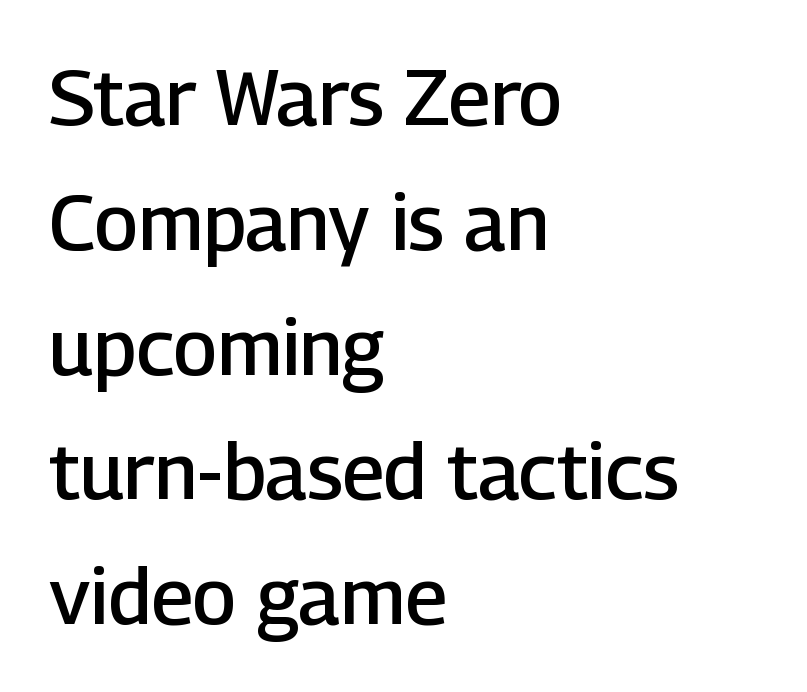
{"serif": "no", "italic": "no", "bold": "semi", "weight": "semibold", "width": "normal", "stroke_contrast": "low", "x_height": "medium", "monospaced": "no", "underline": "no", "align": "left", "line_spacing": "normal", "line_spacing_ratio": 1.6, "letter_spacing": "normal", "letter_spacing_em": 0.0, "glyph_px": 78}
